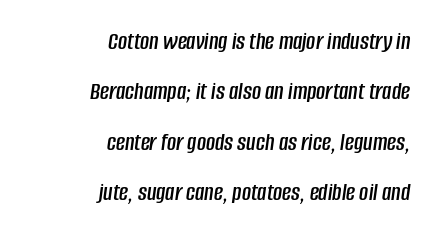
{"italic": "yes", "lean": "right", "slant_degrees": 8, "underline": "no", "align": "right", "line_spacing": "loose", "line_spacing_ratio": 2.02, "letter_spacing": "normal", "letter_spacing_em": 0.0, "glyph_px": 25}
